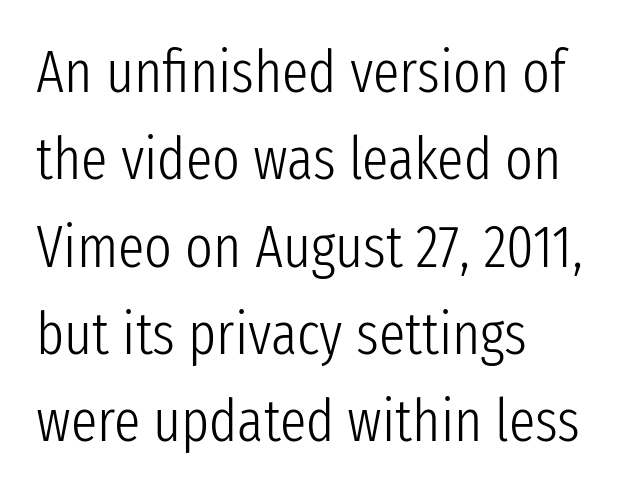
{"serif": "no", "italic": "no", "bold": "no", "weight": "light", "width": "condensed", "stroke_contrast": "low", "x_height": "medium", "monospaced": "no", "underline": "no", "align": "left", "line_spacing": "normal", "line_spacing_ratio": 1.48, "letter_spacing": "normal", "letter_spacing_em": 0.0, "glyph_px": 59}
